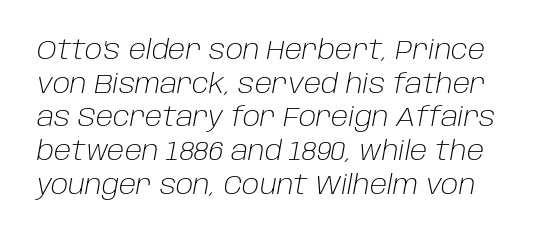
Compared with ordinary roman type, these characters are visibly tilted. Honestly, the letter spacing is just normal — you wouldn't notice it. Honestly, the row spacing looks completely unremarkable. Descender tails drop into unmarked territory. The strokes are not fattened; the text isn't bold.
